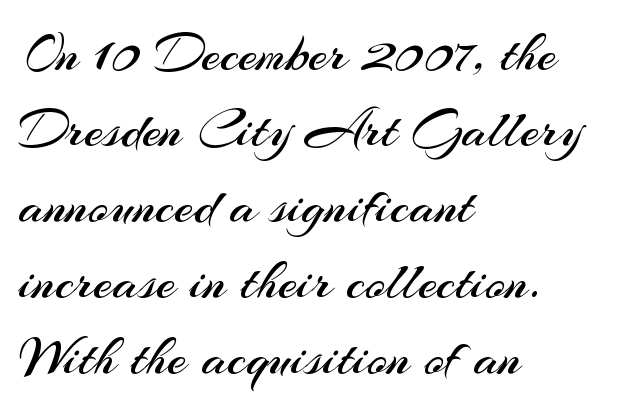
Q: Is the text bold? A: No.
Q: Is the text italic (slanted)? A: Yes.
Q: Is the typeface a serif or a sans-serif typeface? A: Sans-serif.
Q: Is the text underlined? A: No.
Q: How is the paragraph aligned? A: Left-aligned.
Q: Is the spacing between letters normal or unusually wide? A: Normal.
Q: Is the spacing between lines tight, normal or loose? A: Normal.
Q: Width (condensed, normal, or wide)? A: Normal.
Q: Stroke contrast? A: Medium.
Q: x-height? A: Small.
Q: Monospaced? A: No.
